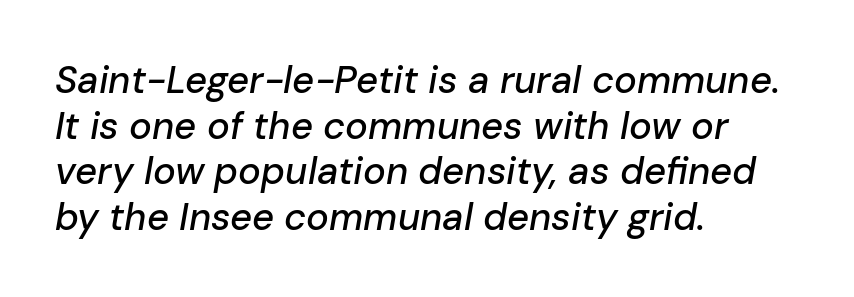
Quick note: underline off. Looking at the ascenders, they clearly lean. Does the copy run flush right? No — it runs flush left. You could call the tracking neutral — neither tight nor loose. Varying glyph widths throughout — classic text-font behaviour.
